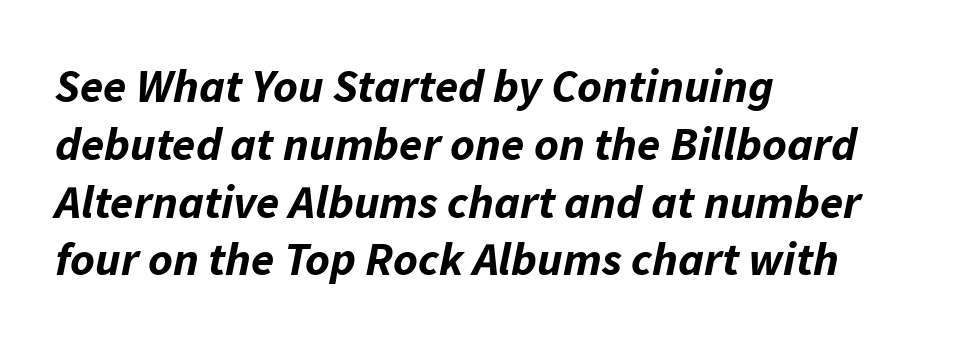
The image shows 47 px bold type, italic (leaning right); set left-aligned, line spacing 1.23x, normal letter spacing, not underlined; low stroke contrast and a medium x-height.
